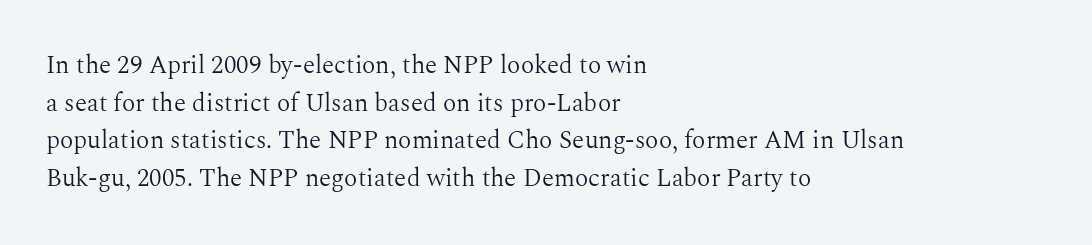
Q: Is the text bold? A: No.
Q: Is the text italic (slanted)? A: No, it is upright.
Q: Is the text underlined? A: No.
Q: How is the paragraph aligned? A: Left-aligned.
Q: Is the spacing between letters normal or unusually wide? A: Normal.
Q: Is the spacing between lines tight, normal or loose? A: Normal.
